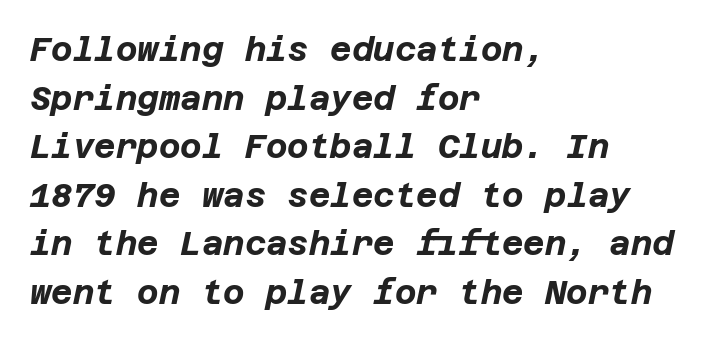
{"italic": "yes", "lean": "right", "slant_degrees": 12, "bold": "yes", "weight": "bold", "width": "normal", "stroke_contrast": "low", "x_height": "large", "underline": "no", "align": "left", "line_spacing": "normal", "line_spacing_ratio": 1.47, "letter_spacing": "normal", "letter_spacing_em": 0.0, "glyph_px": 33}
